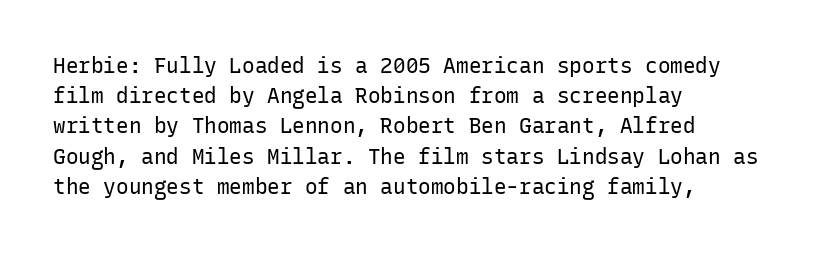
Regarding leading, the lines here are spaced in the standard way. Underline: absent. A classic flush-left, rag-right setting is used for this passage. Every character sits straight up, as roman type does.
